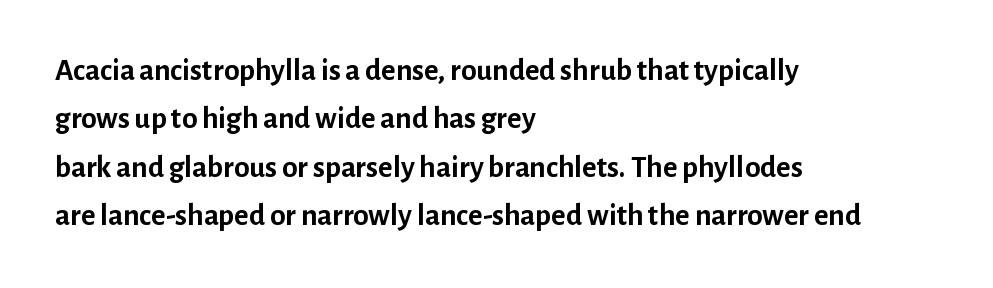
Rule under the text: the space is simply empty. In terms of letterspacing, this is plain default setting. The passage shown is typed in a proportional face where columns would drift. Summary of vertical rhythm: regular, with standard interline spacing. The characters look thick and weighty, a clear bold. Typographically, this falls in the sans-serif category.
